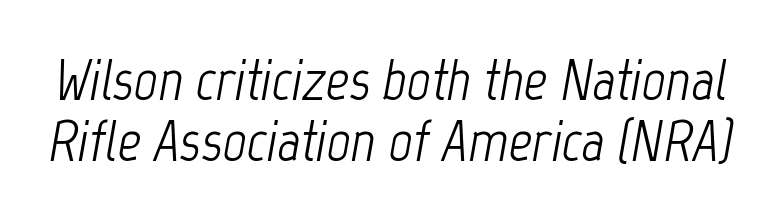
Has an underline been added? It has not. Note the varied advance widths — an 'i' is clearly narrower than an 'm'. Designer's note — italics engaged. The passage shown has conventional tracking throughout. Stems here are at most as thick as an everyday book face. Rows of type sit shoulder to shoulder in the vertical direction.
